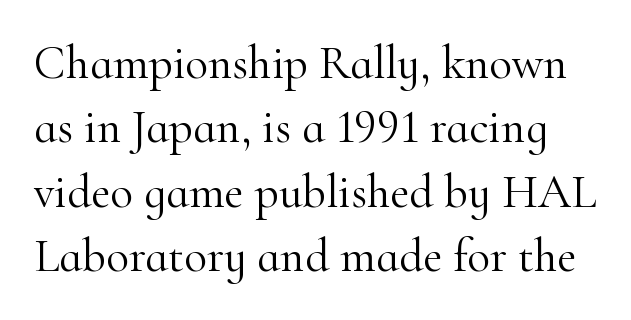
The foot of each line stays bare and open. Old-style or modern, the face here clearly has serifs. Honestly, the letter spacing is just normal — you wouldn't notice it. Is the type heavy? It reads as light-to-regular instead.
